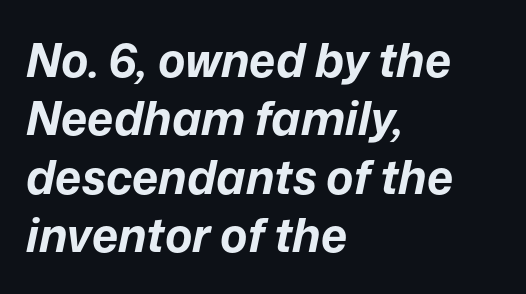
Summary of vertical rhythm: regular, with standard interline spacing. The glyphs look as if they've been sheared to an angle. Does the weight exceed regular? Yes, all the way to bold. This sample uses plain, unmodified letter spacing. The face used here is proportionally spaced, like ordinary book or web type. If you drew a ruler down the left edge, every line would touch it.
